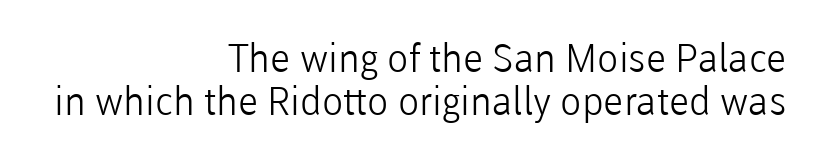
{"serif": "no", "italic": "no", "bold": "no", "weight": "light", "width": "normal", "stroke_contrast": "low", "x_height": "medium", "monospaced": "no", "underline": "no", "align": "right", "line_spacing": "tight", "line_spacing_ratio": 1.11, "letter_spacing": "normal", "letter_spacing_em": 0.0, "glyph_px": 39}
